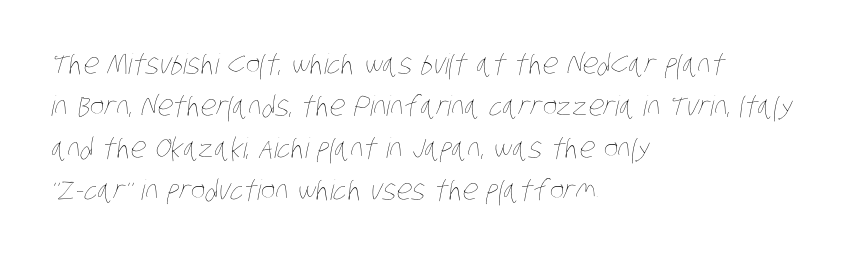
The image shows 28 px thin, condensed type; set left-aligned, normal line spacing (1.5x), normal letter spacing, not underlined; low stroke contrast and a large x-height.
